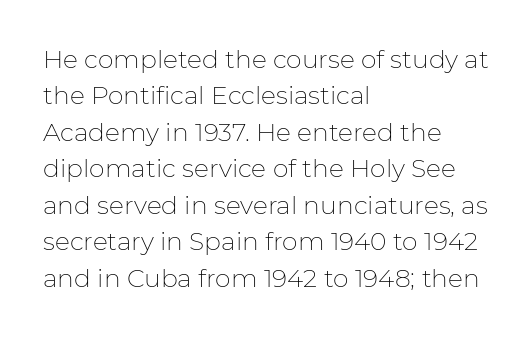
Q: Is the text bold? A: No.
Q: Is the text italic (slanted)? A: No, it is upright.
Q: Is the text underlined? A: No.
Q: How is the paragraph aligned? A: Left-aligned.
Q: Is the spacing between letters normal or unusually wide? A: Normal.
Q: Is the spacing between lines tight, normal or loose? A: Normal.
